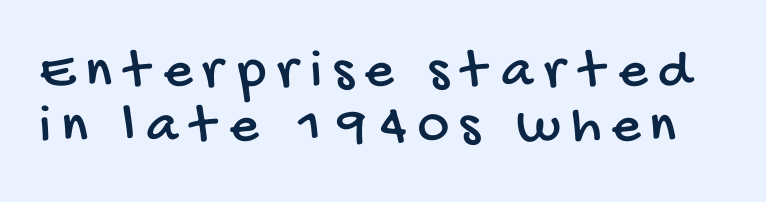
The image shows 56 px condensed sans-serif type; set tight line spacing (0.98x), unusually wide letter spacing (+0.2 em), not underlined; low stroke contrast and a large x-height.
